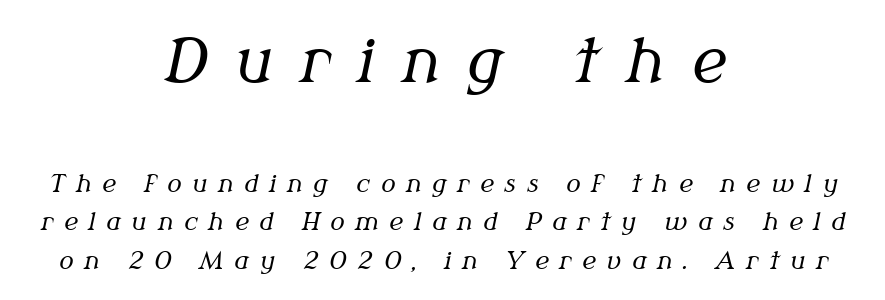
Short note: letters widely spaced. Style check: oblique. Stem width sits at or under what a default text font uses. One-word summary of the alignment: center. The characters display serif detailing at their extremities. Character size in the leading block exceeds that of the trailing block.
